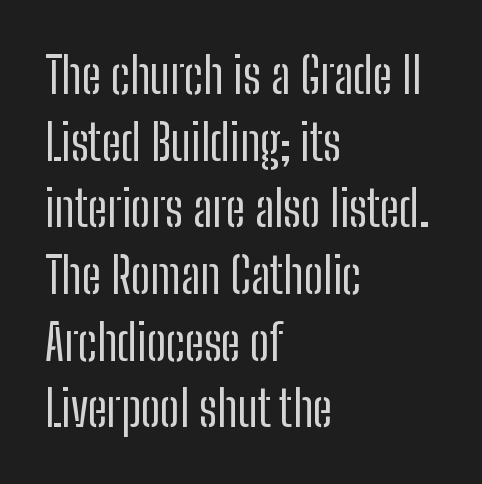
Decoration check: the copy has no underline. These lines are composed in type without serifs. A typesetter would call this proportional, since set widths differ per character. In CSS terms this would be text-align: left. Ordinary non-slanted type is in use. Think standard paragraph weight, or any step lighter than that.
